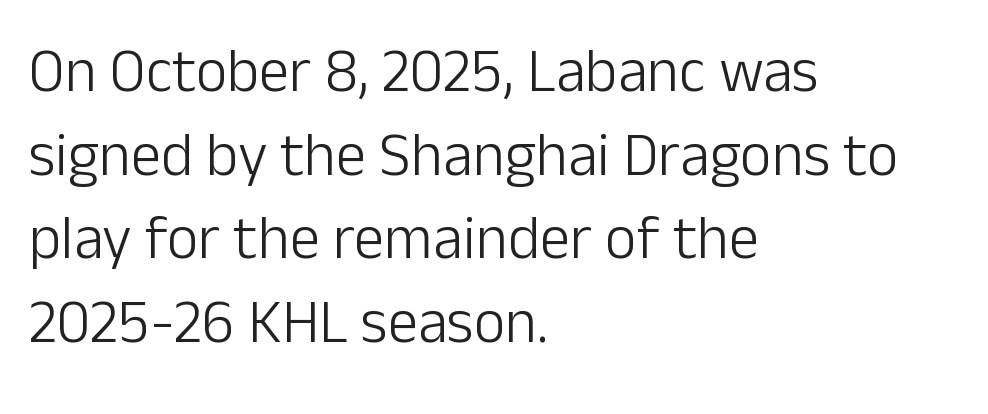
Where is the straight margin? On the left. A typesetter would call this proportional, since set widths differ per character. Is this a sans? Yes — the strokes have no serifs. Honestly, the row spacing looks completely unremarkable.
